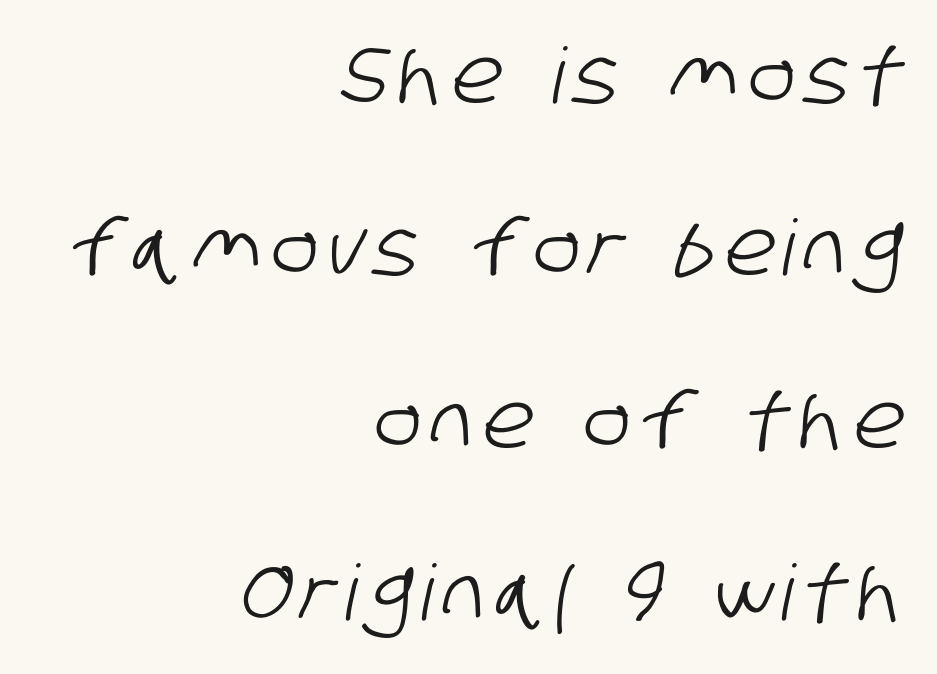
The image shows 77 px condensed sans-serif type; set right-aligned, loose line spacing (2.24x), not underlined; low stroke contrast and a large x-height.
